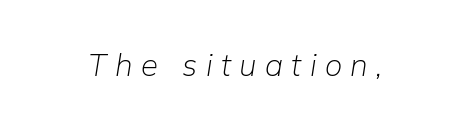
Q: Is the text bold? A: No.
Q: Is the text italic (slanted)? A: Yes, it leans right by about 9 degrees.
Q: Is the text underlined? A: No.
Q: Is the spacing between letters normal or unusually wide? A: Unusually wide.
Q: Width (condensed, normal, or wide)? A: Normal.
Q: Stroke contrast? A: Low.
Q: x-height? A: Medium.
Q: Monospaced? A: No.
